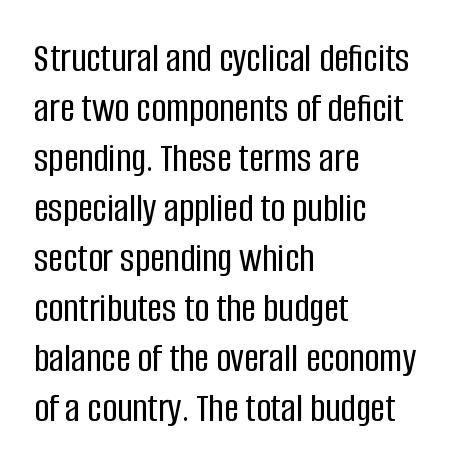
Q: Is the text italic (slanted)? A: No, it is upright.
Q: Is the typeface a serif or a sans-serif typeface? A: Sans-serif.
Q: Is the text underlined? A: No.
Q: How is the paragraph aligned? A: Left-aligned.
Q: Is the spacing between letters normal or unusually wide? A: Normal.
Q: Width (condensed, normal, or wide)? A: Condensed.
Q: Stroke contrast? A: Low.
Q: x-height? A: Large.
Q: Monospaced? A: No.
